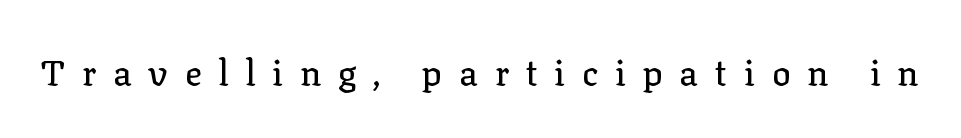
Q: Is the text italic (slanted)? A: No, it is upright.
Q: Is the typeface a serif or a sans-serif typeface? A: Serif.
Q: Is the text underlined? A: No.
Q: Is the spacing between letters normal or unusually wide? A: Unusually wide.
Q: Width (condensed, normal, or wide)? A: Normal.
Q: Stroke contrast? A: Low.
Q: x-height? A: Medium.
Q: Monospaced? A: No.
